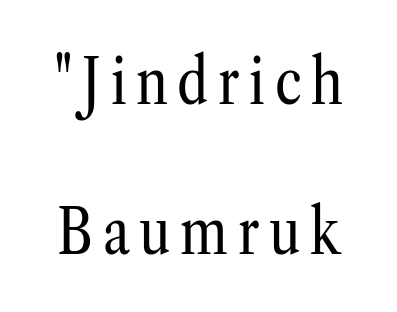
The image shows 64 px regular-weight, condensed serif type, upright; set loose line spacing (2.34x), not underlined; low stroke contrast and a medium x-height.
